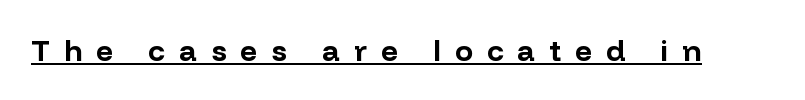
Q: Is the text bold? A: Yes.
Q: Is the text italic (slanted)? A: No, it is upright.
Q: Is the typeface a serif or a sans-serif typeface? A: Sans-serif.
Q: Is the text underlined? A: Yes.
Q: Is the spacing between letters normal or unusually wide? A: Unusually wide.
Q: Width (condensed, normal, or wide)? A: Normal.
Q: Stroke contrast? A: Low.
Q: x-height? A: Medium.
Q: Monospaced? A: No.
